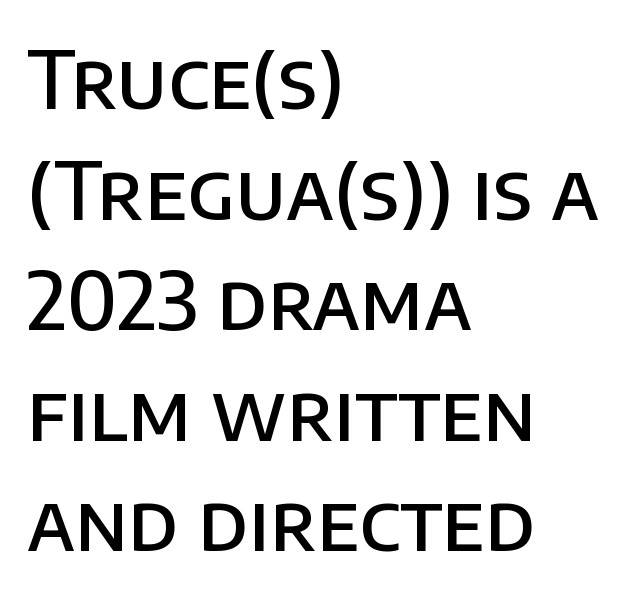
{"serif": "no", "italic": "no", "bold": "semi", "weight": "semibold", "width": "normal", "stroke_contrast": "low", "x_height": "large", "monospaced": "no", "underline": "no", "align": "left", "line_spacing": "normal", "line_spacing_ratio": 1.4, "letter_spacing": "normal", "letter_spacing_em": 0.0, "glyph_px": 79}
